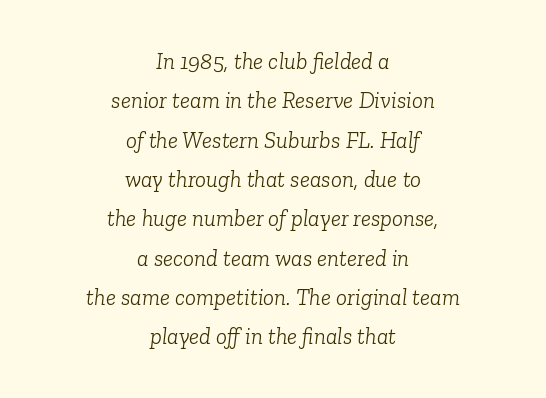
No word sits above an underline. Counters stay open thanks to moderate or lighter strokes. Style check: oblique. The tracking reads as untouched default to a designer's eye.
